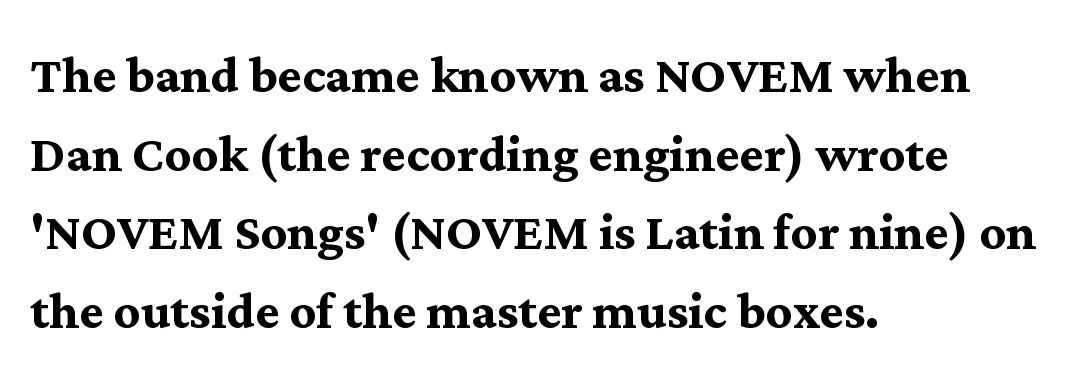
{"serif": "yes", "italic": "no", "bold": "yes", "weight": "semibold", "width": "normal", "stroke_contrast": "medium", "x_height": "medium", "monospaced": "no", "underline": "no", "align": "left", "line_spacing_ratio": 1.21, "letter_spacing": "normal", "letter_spacing_em": 0.0, "glyph_px": 65}
